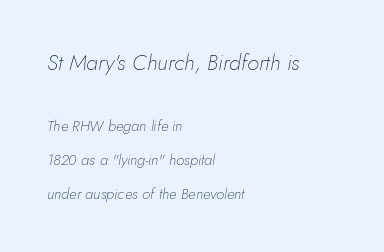
The image shows 22 px text type, italic (leaning right); set left-aligned, loose line spacing (2.27x), normal letter spacing, not underlined; the first (top) block is 1.47x larger.
